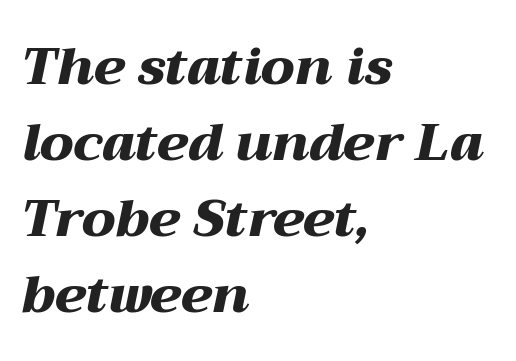
Quick note: underline off. Alignment: flush left. Caption: bold face, heavy strokes. Think of a printed novel: that variable character pitch is what you see here. This rendering leaves character spacing at its baseline value.
